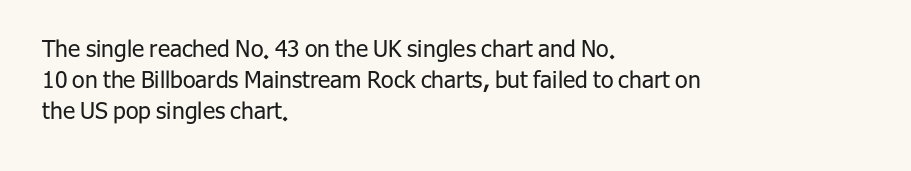
Posture: upright roman. The ragged edge is on the right, which tells us the setting is flush left. Reading down the column, the eye jumps a familiar distance to each next line. The specimen omits any rule beneath the text block's lines. The face looks like a standard text weight, possibly lighter.
